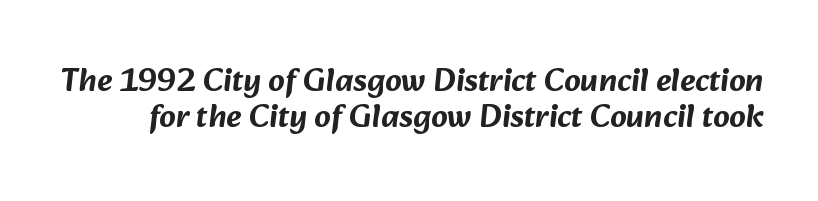
{"serif": "no", "width": "normal", "stroke_contrast": "low", "x_height": "medium", "monospaced": "no", "underline": "no", "line_spacing": "tight", "line_spacing_ratio": 1.08, "letter_spacing": "normal", "letter_spacing_em": 0.0, "glyph_px": 33}
